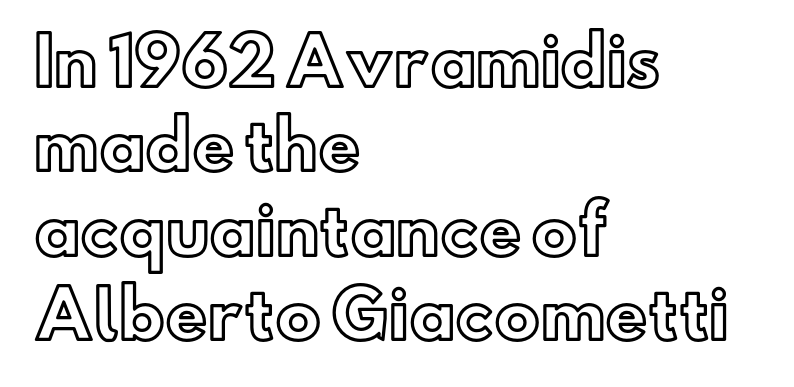
Typeset ragged right — the left edge is the straight one. One glance says typical: line gaps are just what's usual. The passage shown is typed in a proportional face where columns would drift. Letter spacing: default. Every character sits straight up, as roman type does.
